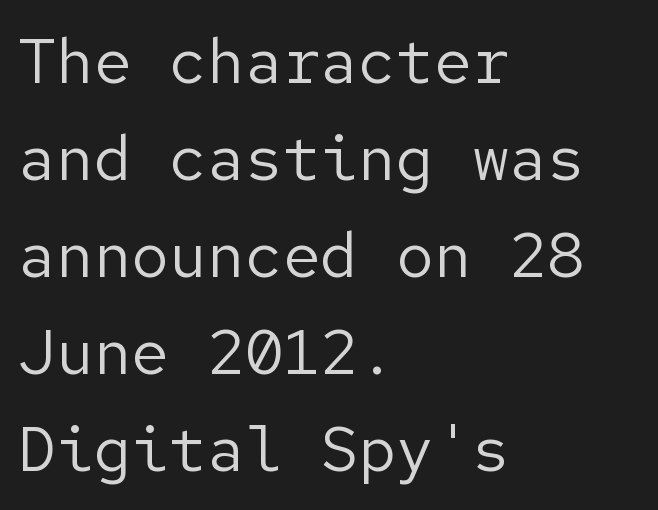
Q: Is the text bold? A: No.
Q: Is the text italic (slanted)? A: No, it is upright.
Q: Is the typeface a serif or a sans-serif typeface? A: Sans-serif.
Q: Is the text underlined? A: No.
Q: How is the paragraph aligned? A: Left-aligned.
Q: Is the spacing between letters normal or unusually wide? A: Normal.
Q: Is the spacing between lines tight, normal or loose? A: Normal.
Q: Width (condensed, normal, or wide)? A: Normal.
Q: Stroke contrast? A: Low.
Q: x-height? A: Medium.
